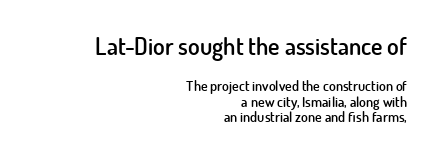
The image shows 24 px text type, upright; set right-aligned, tight line spacing (1.12x), normal letter spacing, not underlined; the first (top) block is 1.71x larger.
